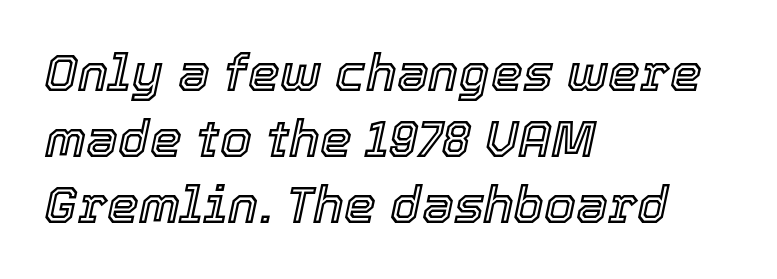
The image shows 51 px text type, italic (leaning right); set left-aligned, normal line spacing (1.29x), normal letter spacing, not underlined; a medium x-height.
